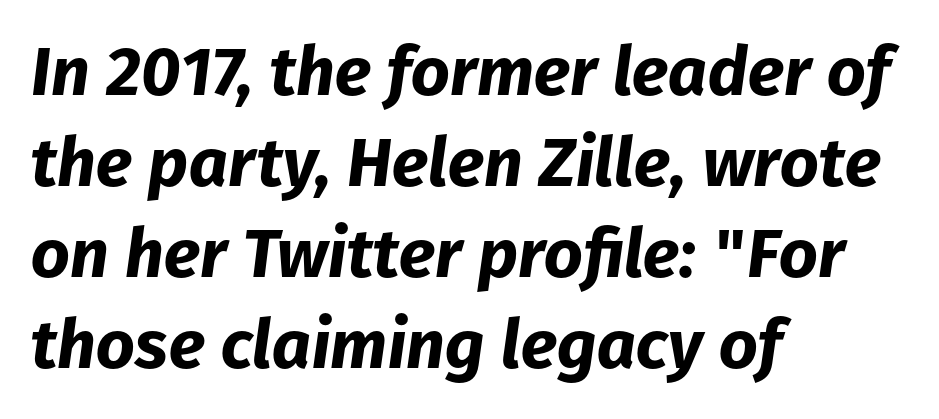
Has an underline been added? It has not. Default kerning and tracking; the words read as compact shapes. Here the designer chose a conventional face with non-uniform glyph widths. A classic flush-left, rag-right setting is used for this passage. You'd pick this weight for a headline — it's a proper bold.
